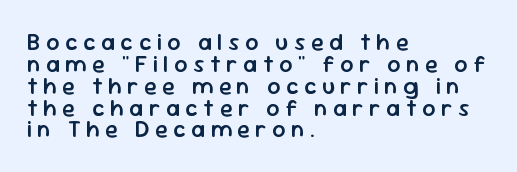
Successive baselines arrive quickly, one right under another. Words appear elongated and porous because spacing is wide. This sample is left-justified, so line endings fall wherever the words run out. No word sits above an underline. Notice how the stems are strictly vertical — no italics here. Stems and bowls a touch heavier than normal — semibold.
